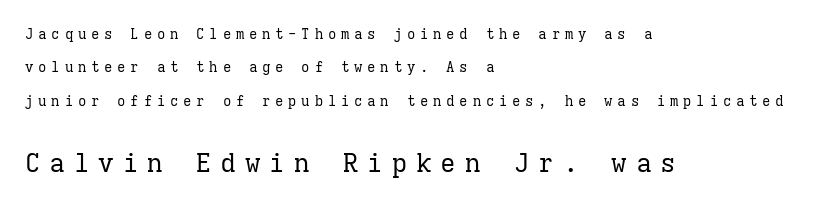
The image shows 26 px text type, upright; set left-aligned, loose line spacing (2.38x), unusually wide letter spacing (+0.34 em), not underlined; the second (bottom) block is 1.86x larger.
